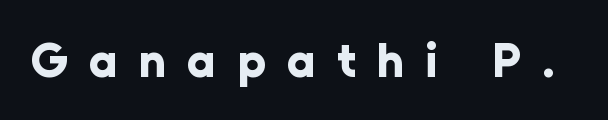
{"serif": "no", "italic": "no", "bold": "yes", "weight": "bold", "width": "normal", "stroke_contrast": "low", "x_height": "medium", "monospaced": "no", "underline": "no", "letter_spacing": "wide", "letter_spacing_em": 0.44, "glyph_px": 48}
